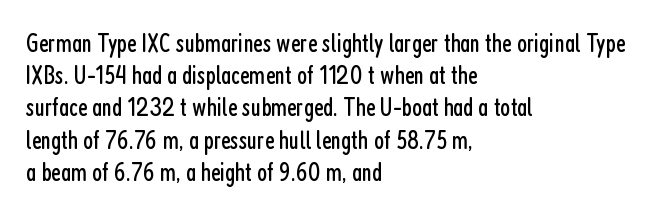
No letter is thick-stroked: the sample isn't bold. The lettering stays uniformly vertical, giving the passage a roman look. This sample uses plain, unmodified letter spacing. These lines stack with their left ends in a neat column. The gap between lines stays unmarked.
